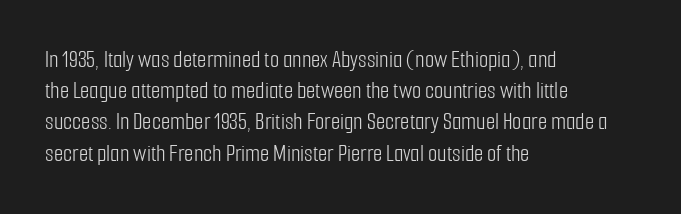
The image shows 24 px text type, upright; set left-aligned, normal line spacing (1.3x), normal letter spacing, not underlined.
